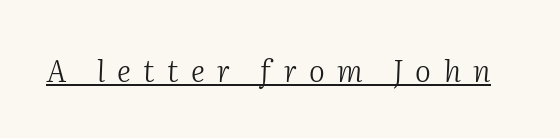
{"serif": "yes", "italic": "yes", "lean": "right", "slant_degrees": 2, "bold": "no", "weight": "light", "width": "normal", "stroke_contrast": "medium", "x_height": "medium", "monospaced": "no", "underline": "yes", "letter_spacing": "wide", "letter_spacing_em": 0.41, "glyph_px": 30}
